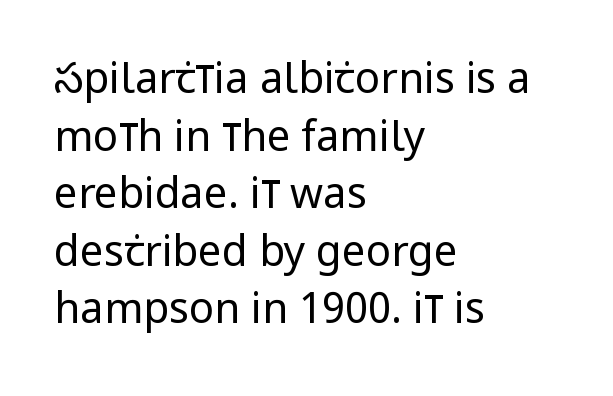
The image shows 42 px regular-weight, condensed sans-serif type, upright; set left-aligned, normal line spacing (1.37x), normal letter spacing, not underlined; low stroke contrast and a large x-height.
